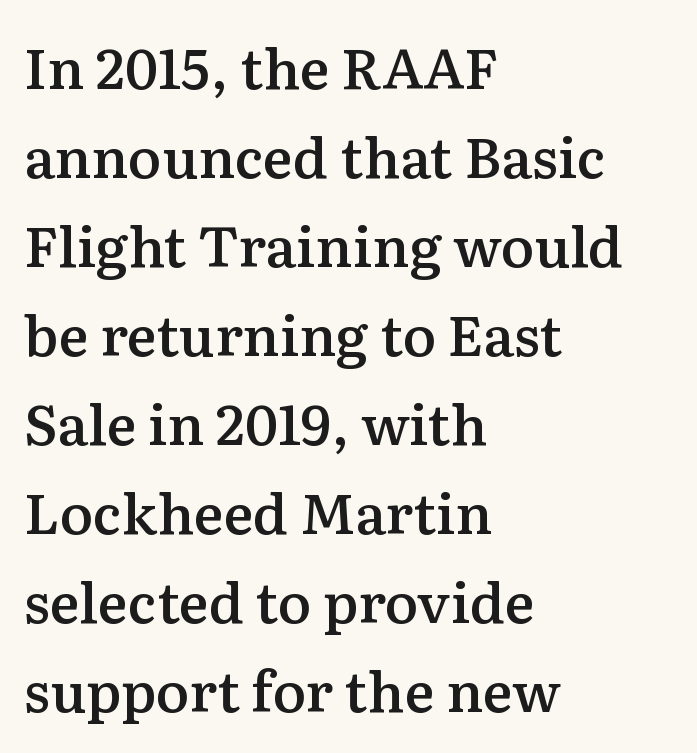
{"serif": "yes", "italic": "no", "bold": "semi", "weight": "semibold", "width": "normal", "stroke_contrast": "medium", "x_height": "medium", "monospaced": "no", "underline": "no", "align": "left", "line_spacing": "normal", "line_spacing_ratio": 1.59, "letter_spacing": "normal", "letter_spacing_em": 0.0, "glyph_px": 56}
